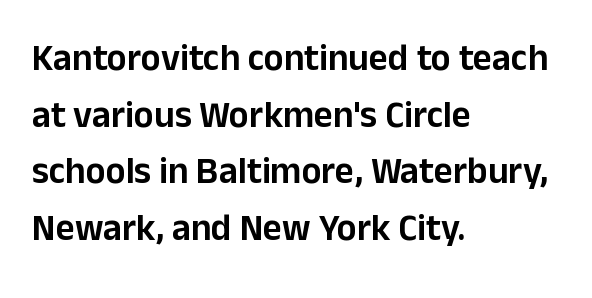
Letter spacing: default. The lines in this sample share a left origin and differ only in where they stop. Examine the stroke ends and you'll find no serifs. The block of text has a typical density, with ordinary space between rows. Rendered with straight, roman letterforms. The space directly below the letters is spotless.
